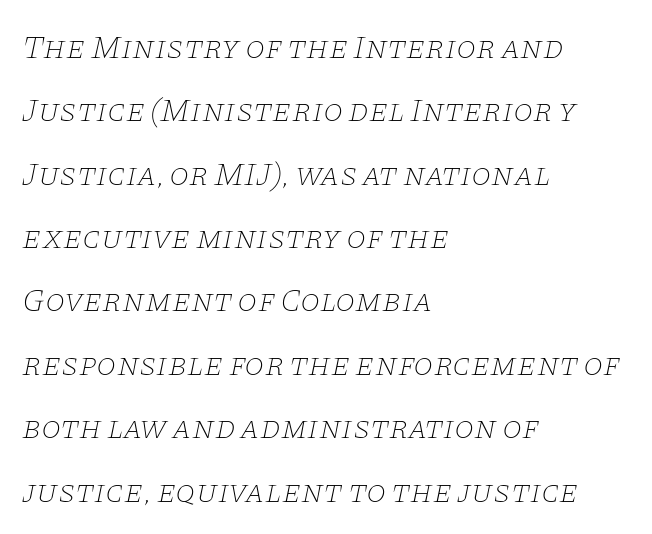
Q: Is the text bold? A: No.
Q: Is the text italic (slanted)? A: Yes, it leans right by about 11 degrees.
Q: Is the typeface a serif or a sans-serif typeface? A: Serif.
Q: Is the text underlined? A: No.
Q: How is the paragraph aligned? A: Left-aligned.
Q: Is the spacing between letters normal or unusually wide? A: Normal.
Q: Is the spacing between lines tight, normal or loose? A: Loose.
Q: Width (condensed, normal, or wide)? A: Wide.
Q: Stroke contrast? A: Low.
Q: x-height? A: Large.
Q: Monospaced? A: No.
